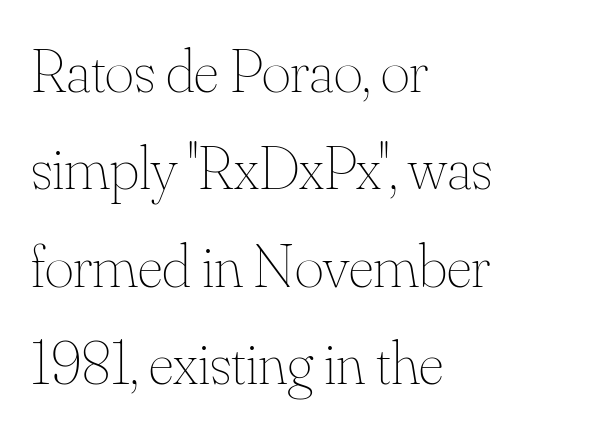
Nope, not italic — everything's standing straight. A typesetter would call this proportional, since set widths differ per character. Descenders hang freely into open space. The paragraph has a hard left edge and a soft right edge. The type is set solid horizontally, with unmodified tracking.
